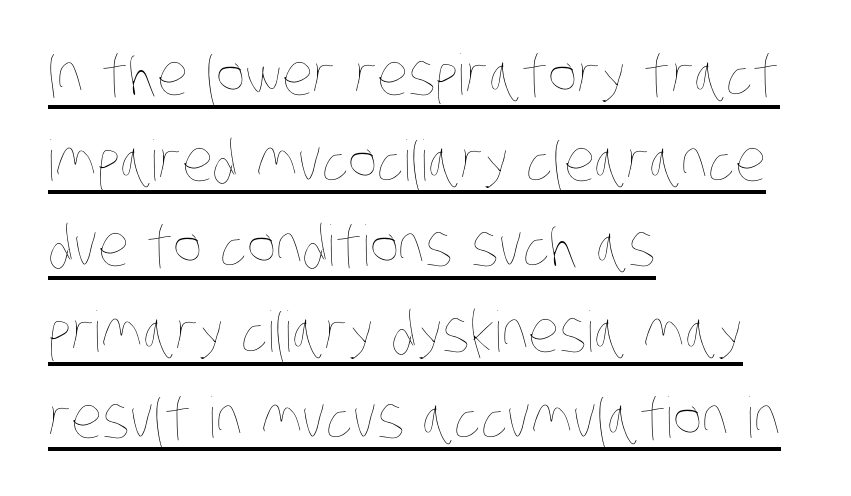
{"bold": "no", "weight": "thin", "width": "condensed", "stroke_contrast": "low", "x_height": "large", "monospaced": "no", "underline": "yes", "align": "left", "line_spacing": "normal", "line_spacing_ratio": 1.53, "letter_spacing": "normal", "letter_spacing_em": 0.0, "glyph_px": 56}
